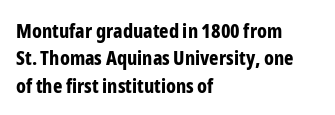
Q: Is the text bold? A: Yes.
Q: Is the text italic (slanted)? A: No, it is upright.
Q: Is the text underlined? A: No.
Q: How is the paragraph aligned? A: Left-aligned.
Q: Is the spacing between letters normal or unusually wide? A: Normal.
Q: Is the spacing between lines tight, normal or loose? A: Normal.
